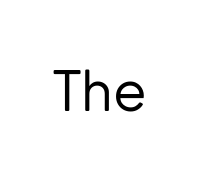
Q: Is the text bold? A: No.
Q: Is the text italic (slanted)? A: No, it is upright.
Q: Is the typeface a serif or a sans-serif typeface? A: Sans-serif.
Q: Is the text underlined? A: No.
Q: Is the spacing between letters normal or unusually wide? A: Normal.
Q: Width (condensed, normal, or wide)? A: Normal.
Q: Stroke contrast? A: Low.
Q: x-height? A: Medium.
Q: Monospaced? A: No.
